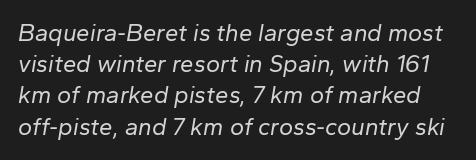
The whole block is typeset with a tilt. The leading is moderate, giving the passage an even texture. Short note: letters normally spaced. Has an underline been added? It has not.
